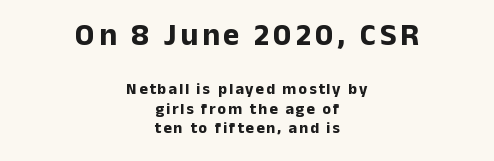
The image shows 31 px bold sans-serif type, upright; set centered, line spacing 1.21x, not underlined; the first (top) block is 1.94x larger; low stroke contrast and a medium x-height.
